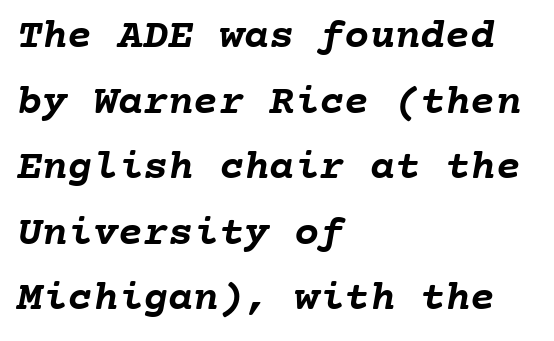
{"bold": "yes", "weight": "semibold", "width": "normal", "stroke_contrast": "low", "x_height": "medium", "monospaced": "yes", "underline": "no", "align": "left", "line_spacing": "normal", "line_spacing_ratio": 1.56, "letter_spacing": "normal", "letter_spacing_em": 0.0, "glyph_px": 42}
